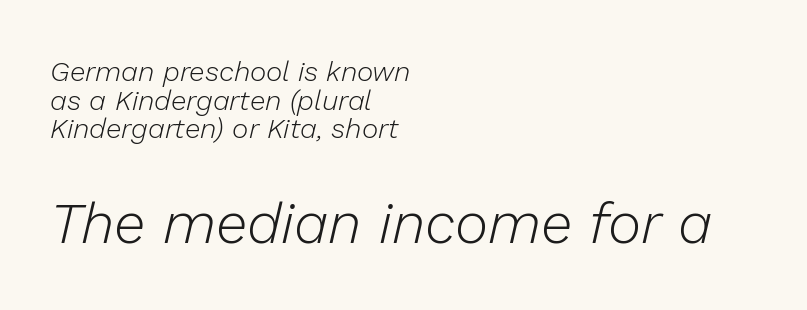
The image shows 57 px light type, italic (leaning right); set left-aligned, tight line spacing (1.02x), normal letter spacing, not underlined; the second (bottom) block is 2.04x larger; low stroke contrast and a medium x-height.
